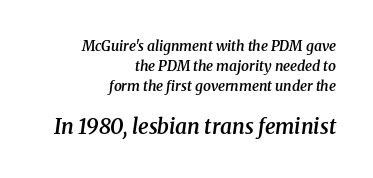
{"italic": "yes", "lean": "right", "slant_degrees": 8, "bold": "semi", "underline": "no", "align": "right", "line_spacing": "normal", "line_spacing_ratio": 1.42, "letter_spacing": "normal", "letter_spacing_em": 0.0, "larger_block": "second", "size_ratio": 1.5, "glyph_px": 21}
